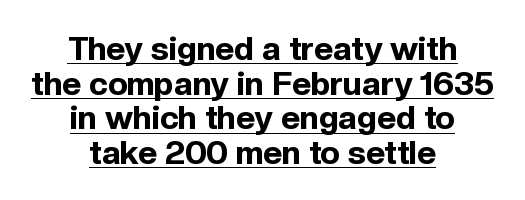
Descenders here cross a horizontal rule under the line. Does the copy run flush right? No — it is centered line by line. Posture: upright roman. In terms of letterspacing, this is plain default setting. Leading: reduced. Stroke terminals: plain, sans-serif.
